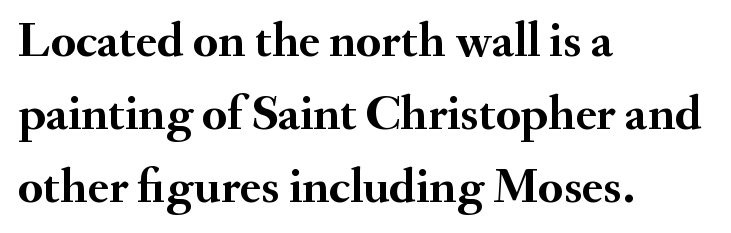
It's the straight-up-and-down kind of type. You could call the tracking neutral — neither tight nor loose. Horizontal alignment here is leftward, the default for most running prose. The lines sit at an ordinary, default distance from one another.
